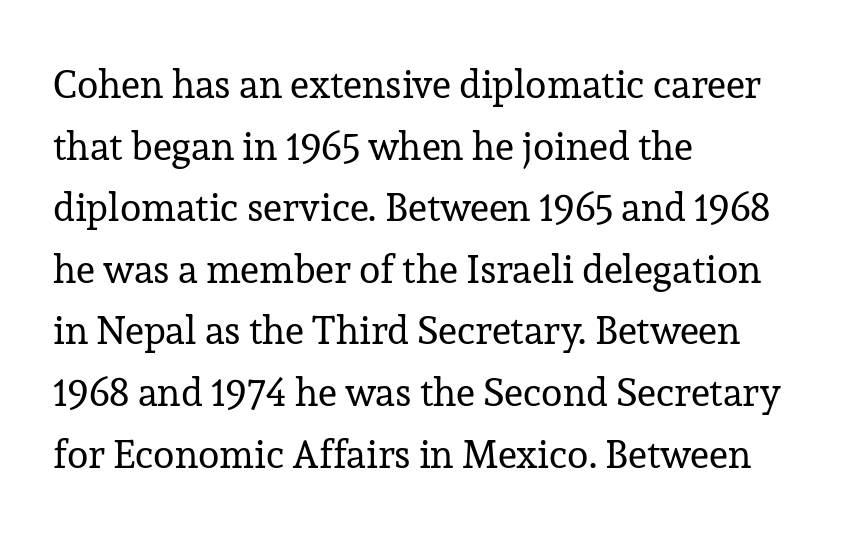
{"serif": "yes", "italic": "no", "bold": "no", "weight": "regular", "width": "normal", "stroke_contrast": "low", "x_height": "medium", "monospaced": "no", "underline": "no", "align": "left", "line_spacing": "normal", "line_spacing_ratio": 1.58, "letter_spacing": "normal", "letter_spacing_em": 0.0, "glyph_px": 39}
